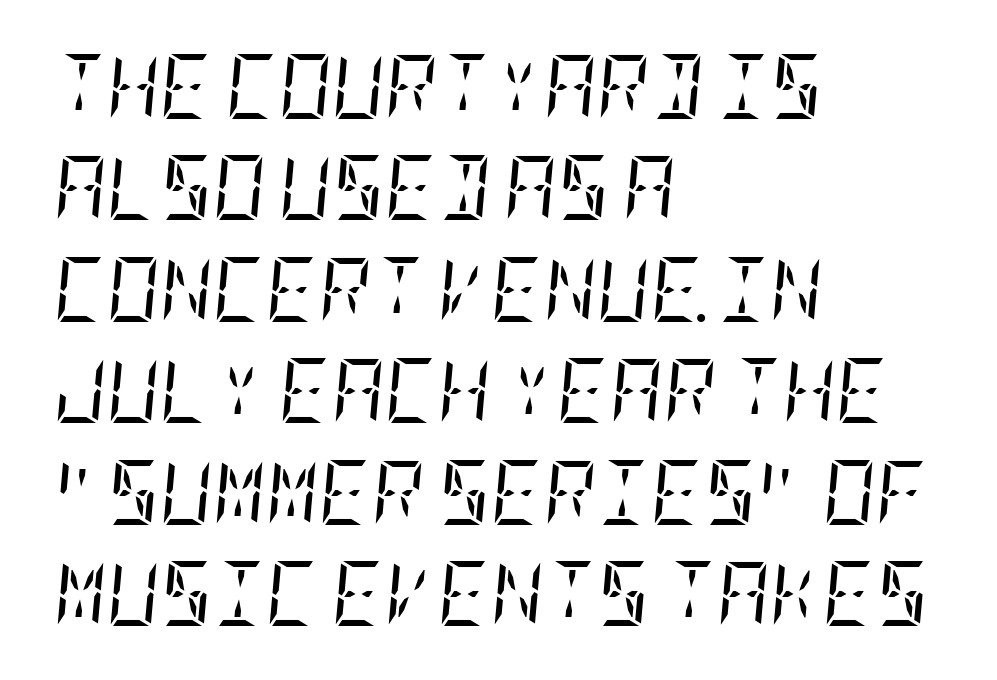
The image shows 65 px regular-weight, condensed serif type, italic (leaning right); set left-aligned, normal line spacing (1.56x), normal letter spacing, not underlined; low stroke contrast and a large x-height.
